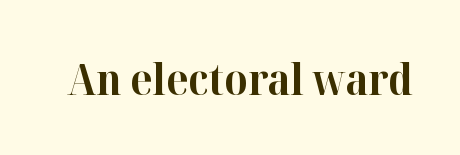
The image shows 44 px bold serif type, upright; set normal letter spacing, not underlined; high stroke contrast and a medium x-height.
